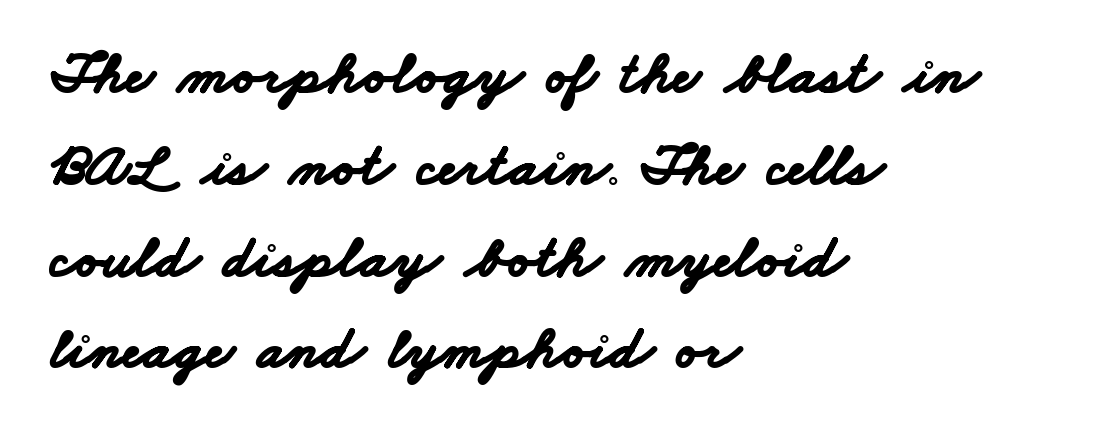
The image shows 60 px bold, wide sans-serif type; set left-aligned, normal line spacing (1.53x), normal letter spacing, not underlined; low stroke contrast and a small x-height.
